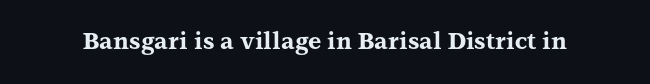
{"italic": "no", "bold": "yes", "underline": "no", "letter_spacing": "normal", "letter_spacing_em": 0.0, "glyph_px": 23}
